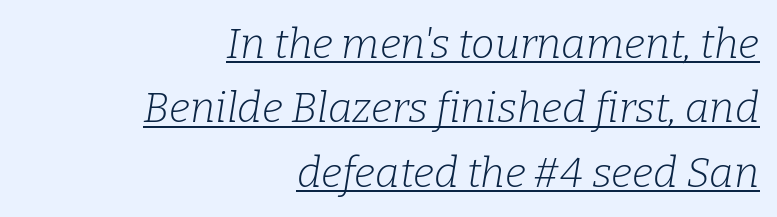
{"serif": "yes", "italic": "yes", "lean": "right", "slant_degrees": 9, "bold": "no", "weight": "light", "width": "normal", "stroke_contrast": "low", "x_height": "medium", "monospaced": "no", "underline": "yes", "align": "right", "line_spacing": "normal", "line_spacing_ratio": 1.53, "letter_spacing": "normal", "letter_spacing_em": 0.0, "glyph_px": 42}
